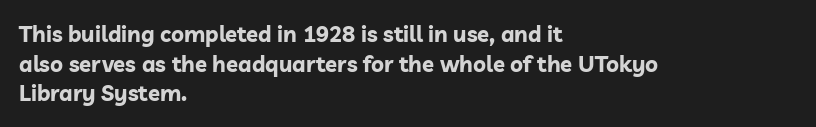
Caption: standard tracking, unaltered. Bold? Absolutely — the strokes are thick and heavy. Where is the straight margin? On the left. The line-height multiplier appears to be the usual default. Underlining? Definitely not there. Upright lettering throughout.
